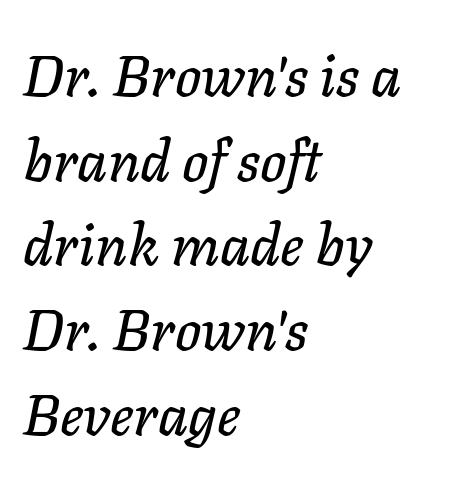
Q: Is the text italic (slanted)? A: Yes, it leans right by about 11 degrees.
Q: Is the text underlined? A: No.
Q: How is the paragraph aligned? A: Left-aligned.
Q: Is the spacing between letters normal or unusually wide? A: Normal.
Q: Is the spacing between lines tight, normal or loose? A: Normal.
Q: Width (condensed, normal, or wide)? A: Normal.
Q: Stroke contrast? A: Low.
Q: x-height? A: Medium.
Q: Monospaced? A: No.
